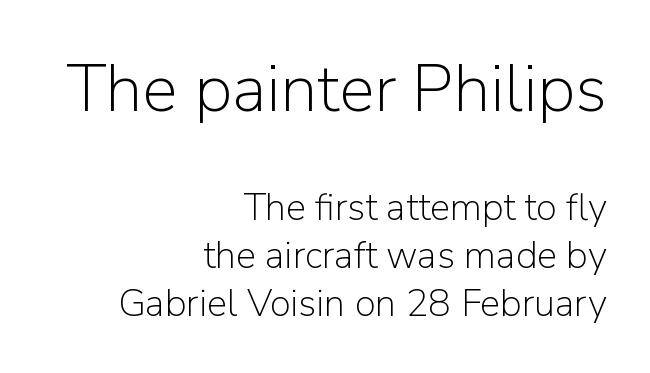
The image shows 67 px light sans-serif type, upright; set right-aligned, normal line spacing (1.26x), normal letter spacing, not underlined; the first (top) block is 1.76x larger; low stroke contrast and a medium x-height.
